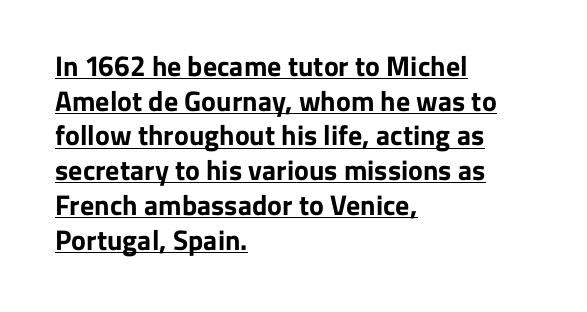
Is this a fixed-width face? No — the glyphs have proportional, varying widths. Honestly, the underline is the first thing you notice here. A student would call this left alignment; a typographer would say flush left, rag right. Students, this is bold: see how much ink each stroke carries.
